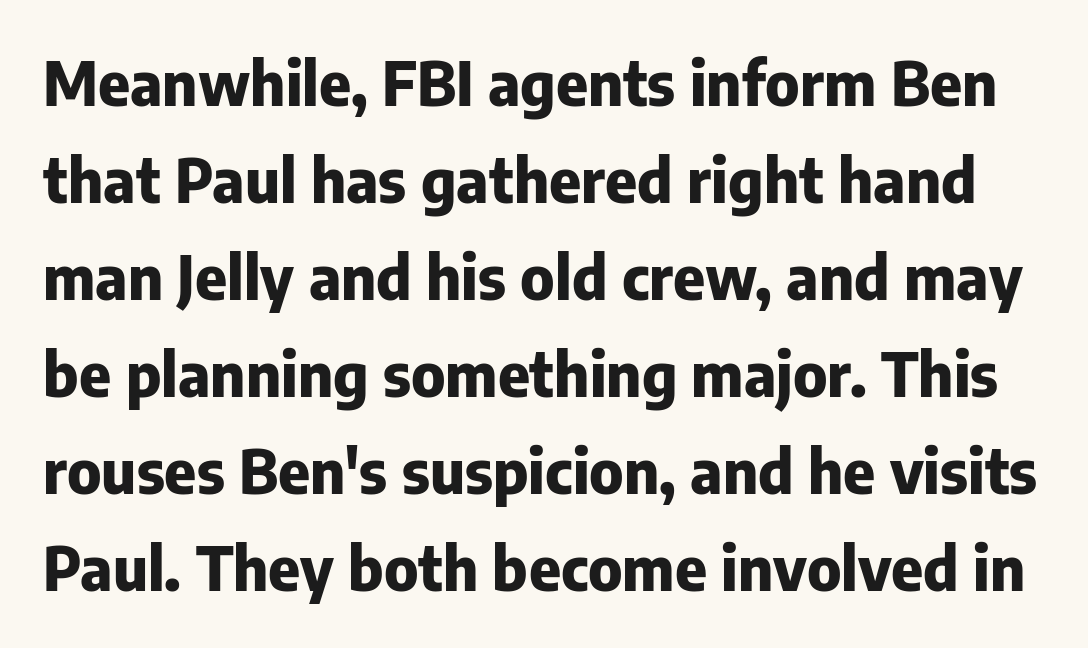
Q: Is the text bold? A: Yes.
Q: Is the text italic (slanted)? A: No, it is upright.
Q: Is the typeface a serif or a sans-serif typeface? A: Sans-serif.
Q: Is the text underlined? A: No.
Q: Is the spacing between letters normal or unusually wide? A: Normal.
Q: Is the spacing between lines tight, normal or loose? A: Normal.
Q: Width (condensed, normal, or wide)? A: Normal.
Q: Stroke contrast? A: Low.
Q: x-height? A: Medium.
Q: Monospaced? A: No.
